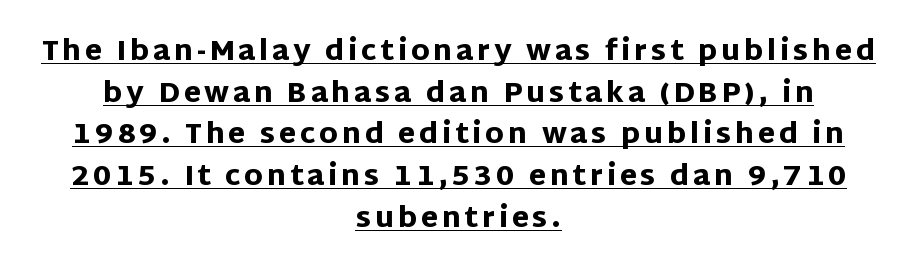
{"serif": "no", "italic": "no", "bold": "yes", "weight": "heavy", "width": "normal", "stroke_contrast": "low", "x_height": "large", "monospaced": "no", "underline": "yes", "align": "center", "line_spacing": "normal", "line_spacing_ratio": 1.49, "glyph_px": 28}
